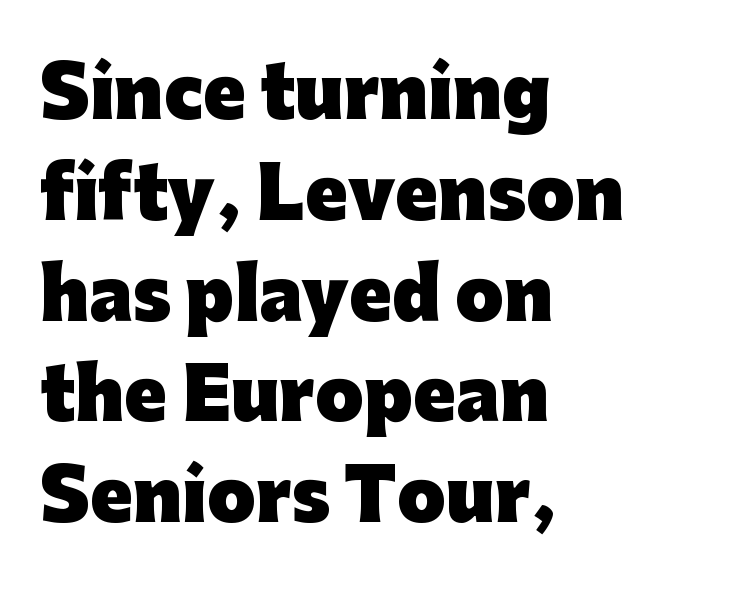
Posture: upright roman. Just letters on the line, the space beneath them empty. This is sans-serif lettering, the kind often seen on screens and signage. Varying glyph widths throughout — classic text-font behaviour. These lines sit exactly where default settings would place them.
